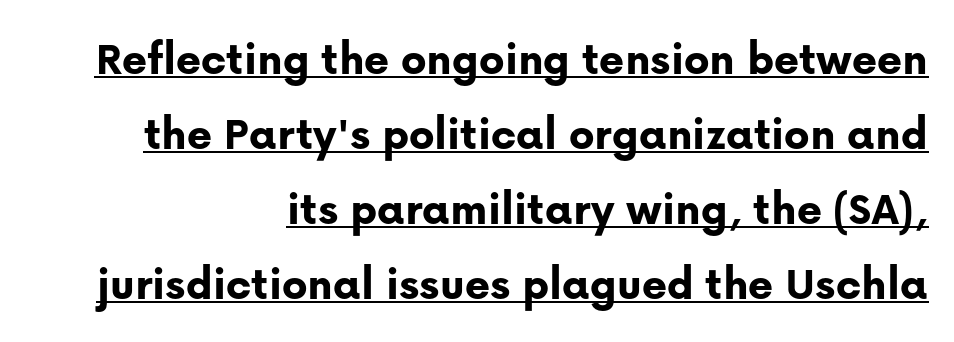
The image shows 48 px bold sans-serif type, upright; set right-aligned, normal line spacing (1.56x), normal letter spacing, underlined; low stroke contrast and a medium x-height.
